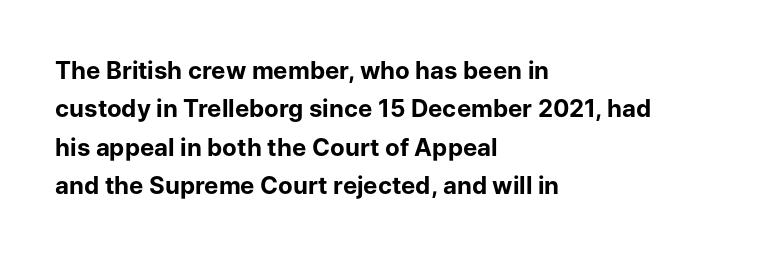
The image shows 24 px bold type, upright; set left-aligned, normal line spacing (1.6x), normal letter spacing, not underlined.
